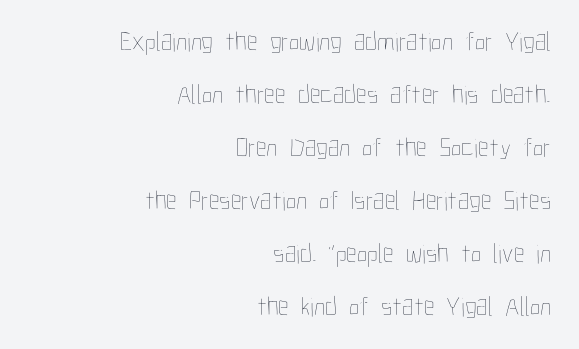
No heavy texture on the line: the type isn't bold. Characters remain perfectly vertical along every line. A typesetter would call this zero additional tracking. Does the copy run flush right? Yes — the right margin is perfectly even. The string is rendered with underlining switched off.
